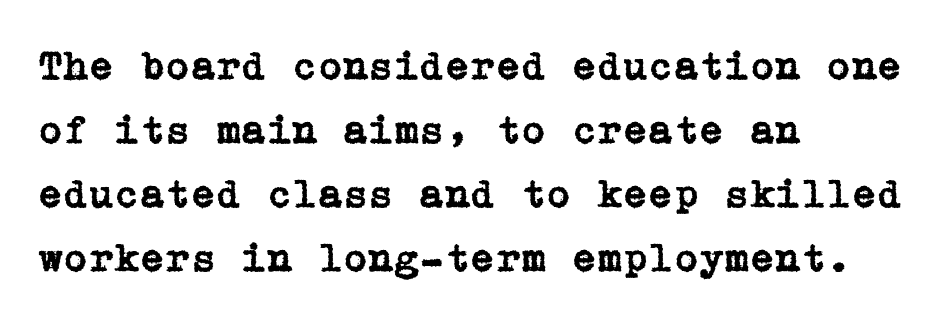
Does the copy run flush right? No — it runs flush left. Each new line begins a customary step beneath the previous one. Check where the strokes stop: tiny serifs finish them off. In terms of posture, this sample is upright. Type without underlining. This sample uses plain, unmodified letter spacing.
